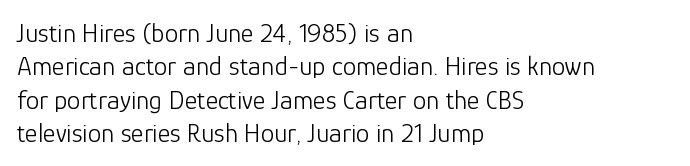
The image shows 27 px text type, upright; set left-aligned, line spacing 1.24x, normal letter spacing, not underlined.
